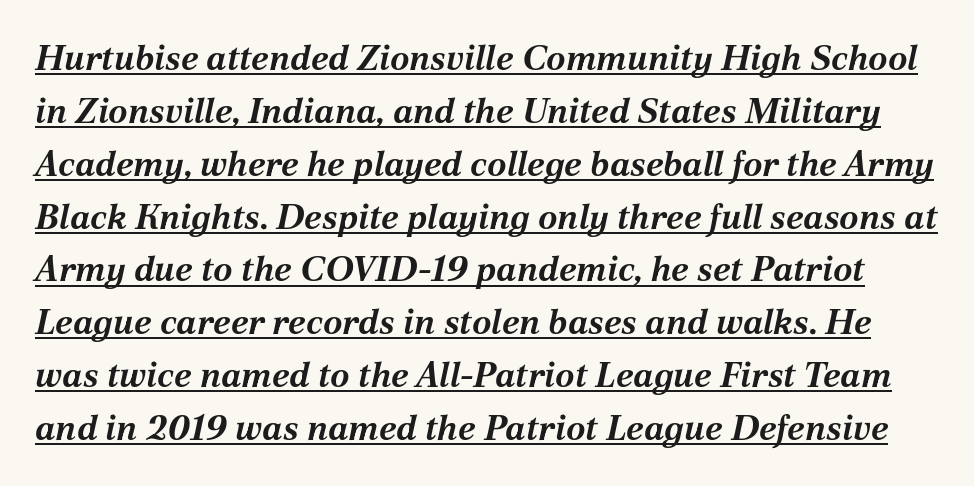
You could not count columns in this text — the font is proportionally spaced. Thick stems and heavy bowls — unmistakably bold. These characters rest on top of a visible drawn line. Is the type slanted? Yes — the strokes lean at a clear angle. The gaps between neighbouring characters are ordinary and unremarkable.
